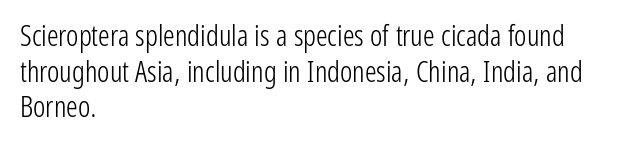
Q: Is the text bold? A: No.
Q: Is the text italic (slanted)? A: No, it is upright.
Q: Is the typeface a serif or a sans-serif typeface? A: Sans-serif.
Q: Is the text underlined? A: No.
Q: How is the paragraph aligned? A: Left-aligned.
Q: Is the spacing between letters normal or unusually wide? A: Normal.
Q: Width (condensed, normal, or wide)? A: Condensed.
Q: Stroke contrast? A: Low.
Q: x-height? A: Medium.
Q: Monospaced? A: No.
